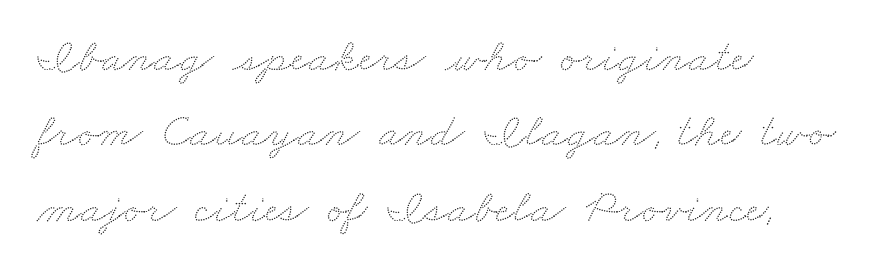
The image shows 48 px wide type; set left-aligned, normal line spacing (1.57x), normal letter spacing, not underlined; low stroke contrast and a small x-height.
